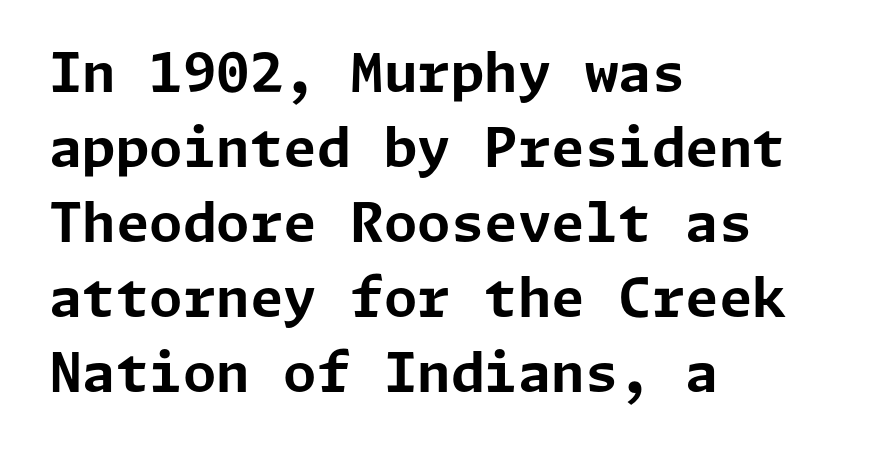
You'd pick this weight for a headline — it's a proper bold. A typesetter would mark this as roman, not italic. Letterform terminals end flat and unadorned throughout the passage. The zone under the glyphs is completely vacant.
